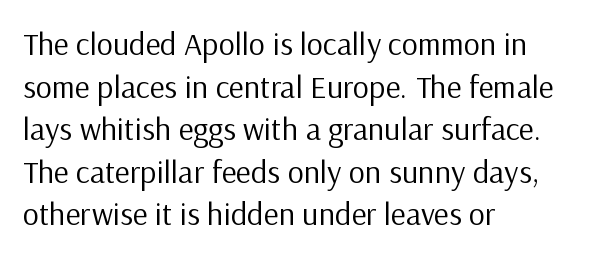
Looks like regular typesetting: each glyph gets only the width it needs. The font family rendered here belongs to the sans-serif group. Each stroke keeps to a modest, everyday thickness or less. Decoration check: the copy has no underline.
